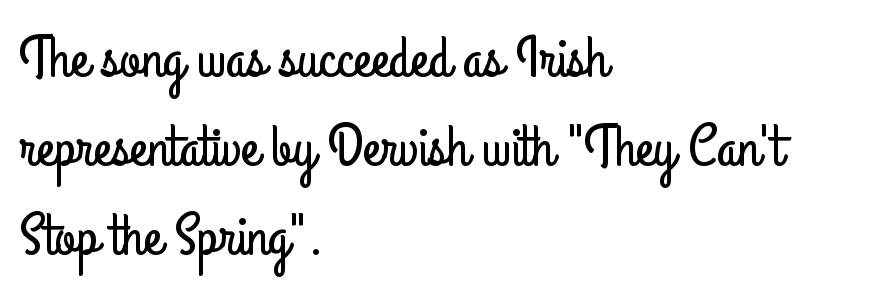
The image shows 59 px condensed sans-serif type; set left-aligned, normal line spacing (1.51x), normal letter spacing, not underlined; low stroke contrast and a small x-height.
